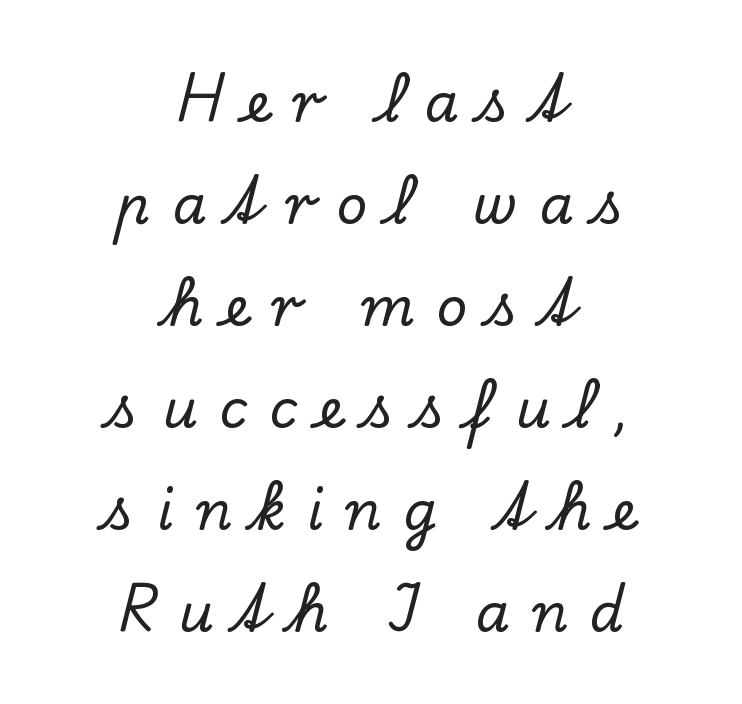
You could not count columns in this text — the font is proportionally spaced. Both edges are ragged and mirror each other, which tells us the setting is centered. This is serif lettering, the kind often seen in printed books.
